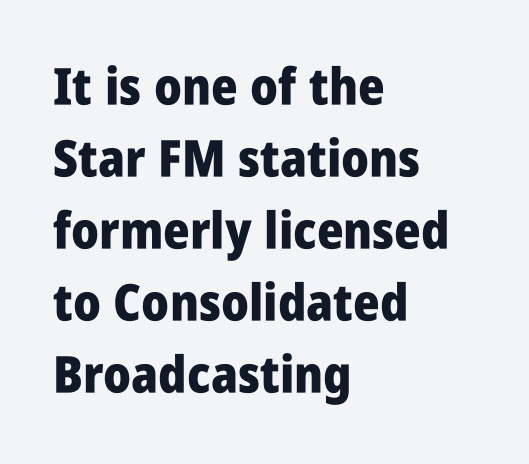
Each letter keeps its own natural width here, so spacing adapts to shape. Characters remain perfectly vertical along every line. Horizontal alignment here is leftward, the default for most running prose. To sum up the face: it is a sans, with no serifs. The strip under each line holds only bare page.
